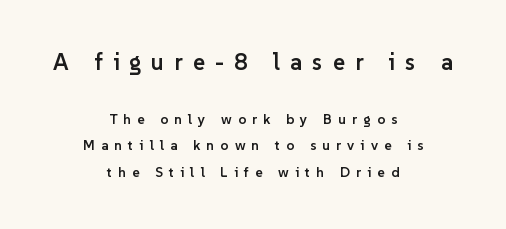
The image shows 23 px text type, upright; set centered, loose line spacing (1.92x), unusually wide letter spacing (+0.44 em), not underlined; the first (top) block is 1.64x larger.
